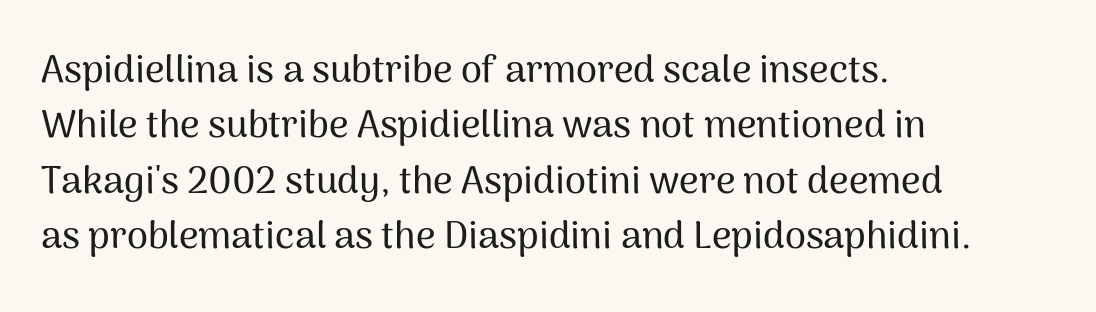
Q: Is the text italic (slanted)? A: No, it is upright.
Q: Is the typeface a serif or a sans-serif typeface? A: Sans-serif.
Q: Is the text underlined? A: No.
Q: How is the paragraph aligned? A: Left-aligned.
Q: Is the spacing between letters normal or unusually wide? A: Normal.
Q: Is the spacing between lines tight, normal or loose? A: Normal.
Q: Width (condensed, normal, or wide)? A: Normal.
Q: Stroke contrast? A: Medium.
Q: x-height? A: Medium.
Q: Monospaced? A: No.
